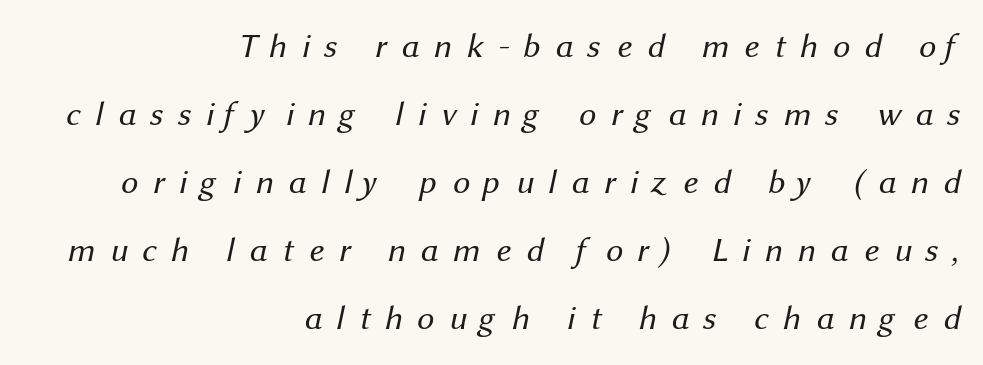
The image shows 34 px regular-weight sans-serif type; set right-aligned, loose line spacing (2.0x), unusually wide letter spacing (+0.42 em), not underlined; medium stroke contrast and a medium x-height.
